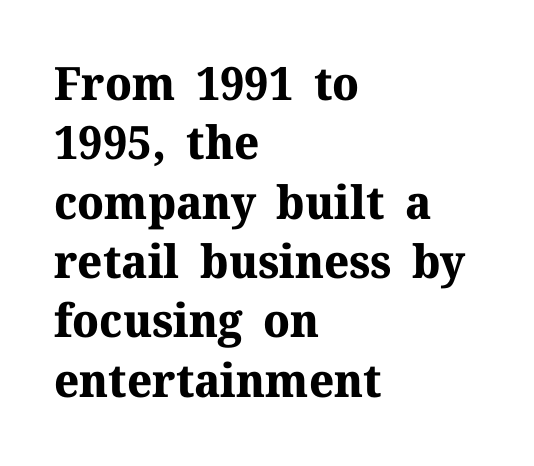
Q: Is the text bold? A: Yes.
Q: Is the text italic (slanted)? A: No, it is upright.
Q: Is the typeface a serif or a sans-serif typeface? A: Serif.
Q: Is the text underlined? A: No.
Q: How is the paragraph aligned? A: Left-aligned.
Q: Is the spacing between letters normal or unusually wide? A: Normal.
Q: Is the spacing between lines tight, normal or loose? A: Normal.
Q: Width (condensed, normal, or wide)? A: Normal.
Q: Stroke contrast? A: Medium.
Q: x-height? A: Medium.
Q: Monospaced? A: No.
